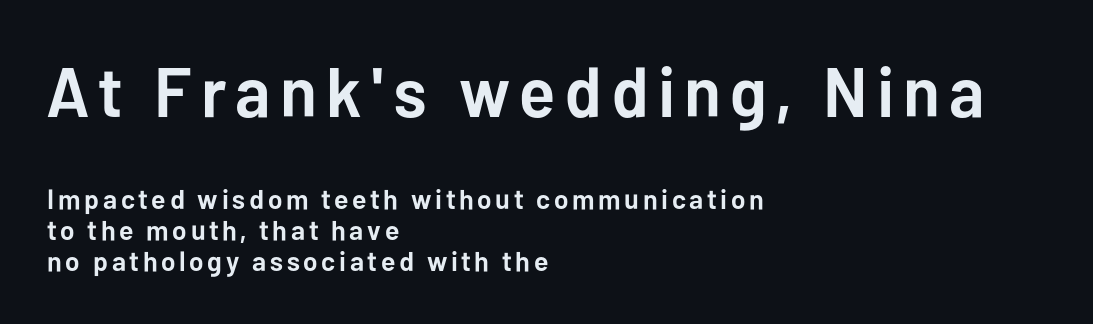
The image shows 70 px semibold sans-serif type, upright; set left-aligned, tight line spacing (1.11x), not underlined; the first (top) block is 2.5x larger; low stroke contrast and a medium x-height.
